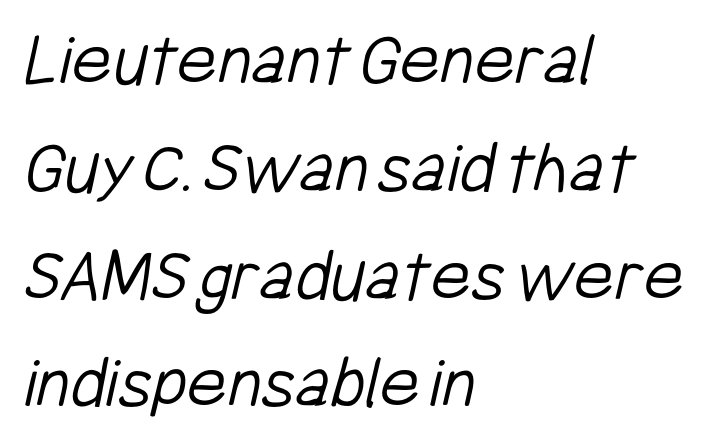
{"serif": "no", "bold": "no", "weight": "light", "width": "condensed", "stroke_contrast": "low", "x_height": "medium", "monospaced": "no", "underline": "no", "align": "left", "line_spacing": "normal", "line_spacing_ratio": 1.4, "letter_spacing": "normal", "letter_spacing_em": 0.0, "glyph_px": 77}
